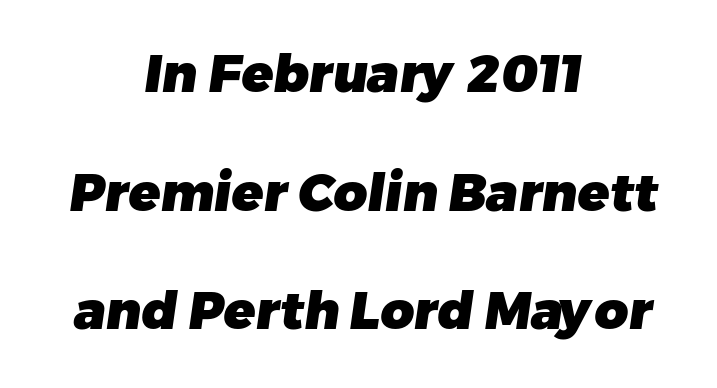
{"serif": "no", "bold": "yes", "weight": "heavy", "width": "normal", "stroke_contrast": "low", "x_height": "medium", "monospaced": "no", "underline": "no", "align": "center", "line_spacing": "loose", "line_spacing_ratio": 2.28, "letter_spacing": "normal", "letter_spacing_em": 0.0, "glyph_px": 52}
